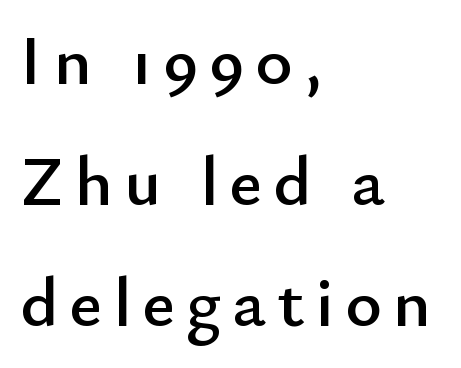
The image shows 70 px sans-serif type, upright; set left-aligned, line spacing 1.73x, not underlined; low stroke contrast and a small x-height.
